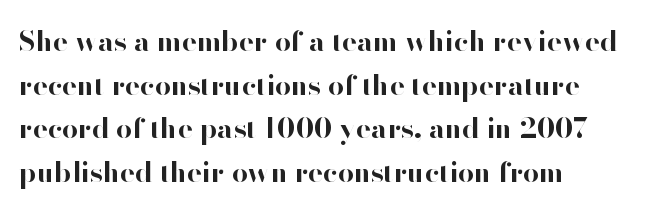
{"serif": "no", "italic": "no", "bold": "yes", "weight": "bold", "width": "normal", "stroke_contrast": "high", "x_height": "small", "monospaced": "no", "underline": "no", "align": "left", "line_spacing": "normal", "line_spacing_ratio": 1.56, "letter_spacing": "normal", "letter_spacing_em": 0.0, "glyph_px": 28}
